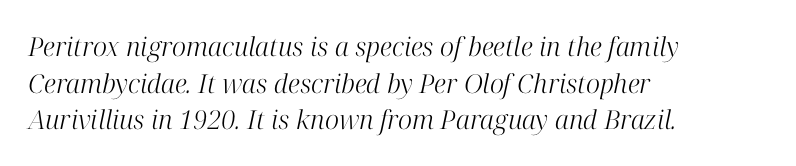
{"italic": "yes", "lean": "right", "slant_degrees": 12, "bold": "no", "underline": "no", "align": "left", "line_spacing": "normal", "line_spacing_ratio": 1.41, "letter_spacing": "normal", "letter_spacing_em": 0.0, "glyph_px": 26}
